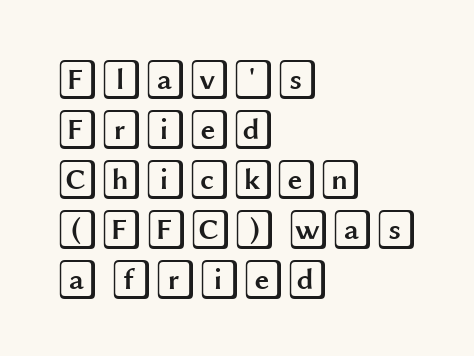
Q: Is the text italic (slanted)? A: No, it is upright.
Q: Is the text underlined? A: No.
Q: How is the paragraph aligned? A: Left-aligned.
Q: Is the spacing between letters normal or unusually wide? A: Normal.
Q: Is the spacing between lines tight, normal or loose? A: Normal.
Q: Width (condensed, normal, or wide)? A: Wide.
Q: x-height? A: Large.
